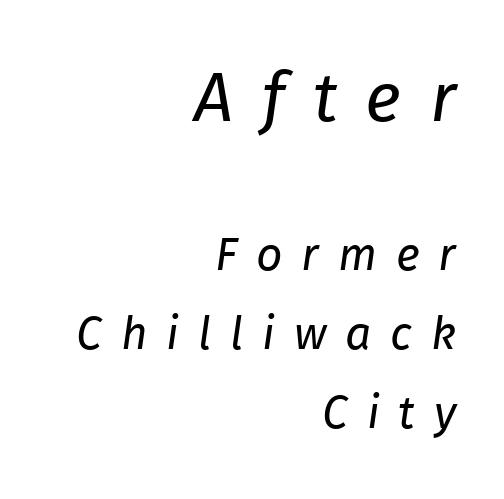
The image shows 69 px regular-weight type, italic (leaning right); set right-aligned, line spacing 1.71x, unusually wide letter spacing (+0.41 em), not underlined; the first (top) block is 1.5x larger; low stroke contrast and a medium x-height.
